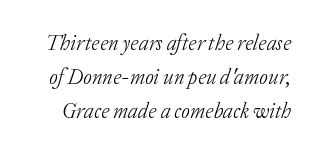
The image shows 21 px text type, italic (leaning right); set normal line spacing (1.61x), normal letter spacing, not underlined.
